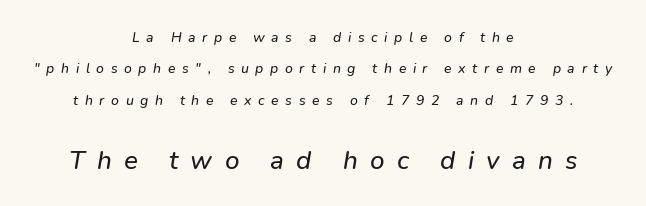
Q: Is the text italic (slanted)? A: Yes, it leans right by about 9 degrees.
Q: Is the text underlined? A: No.
Q: How is the paragraph aligned? A: Centered.
Q: Is the spacing between letters normal or unusually wide? A: Unusually wide.
Q: Is the spacing between lines tight, normal or loose? A: Loose.
Q: Which block of text is set in a larger size, the first (top) or the second (bottom)? A: The second (bottom) one.
